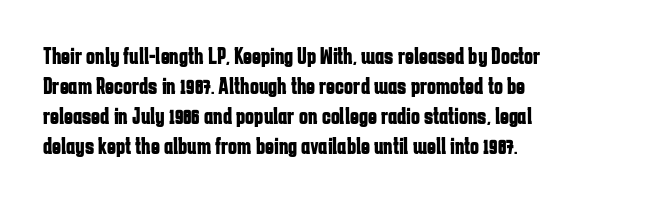
The characters look thick and weighty, a clear bold. Rows of type keep a routine distance in the vertical direction. Each word holds together tightly as a unit, with standard inter-letter gaps. Does the copy run flush right? No — it runs flush left. Beneath every word, the page is bare.
